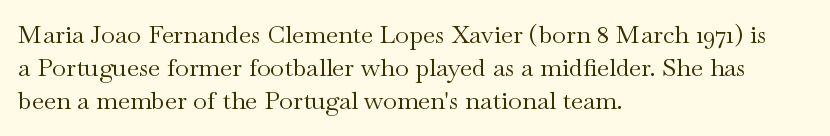
Q: Is the text bold? A: No.
Q: Is the text italic (slanted)? A: No, it is upright.
Q: Is the text underlined? A: No.
Q: How is the paragraph aligned? A: Left-aligned.
Q: Is the spacing between letters normal or unusually wide? A: Normal.
Q: Is the spacing between lines tight, normal or loose? A: Normal.
